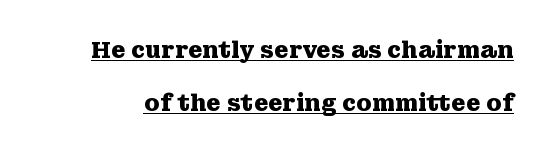
{"italic": "no", "bold": "yes", "underline": "yes", "line_spacing": "loose", "line_spacing_ratio": 2.32, "letter_spacing": "normal", "letter_spacing_em": 0.0, "glyph_px": 23}
